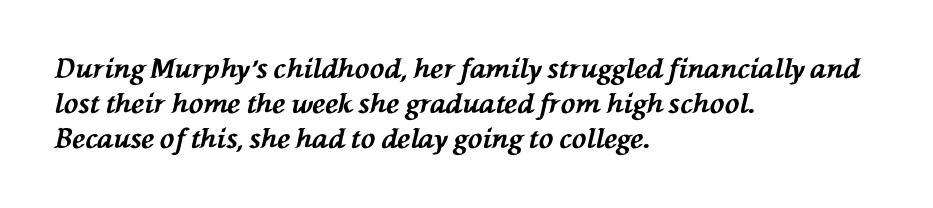
{"italic": "yes", "lean": "left", "slant_degrees": 76, "bold": "yes", "underline": "no", "align": "left", "line_spacing": "normal", "line_spacing_ratio": 1.29, "letter_spacing": "normal", "letter_spacing_em": 0.0, "glyph_px": 27}
